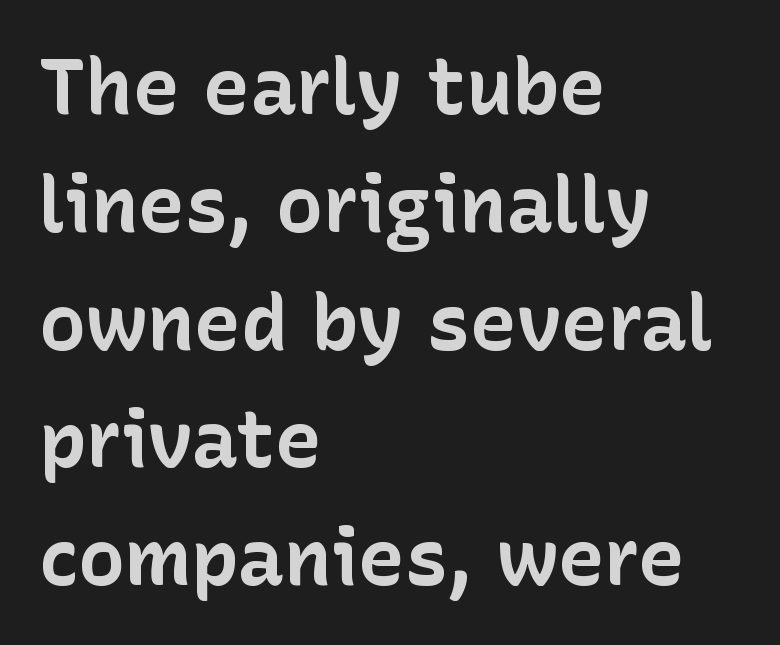
The image shows 78 px bold sans-serif type, upright; set left-aligned, normal line spacing (1.51x), normal letter spacing, not underlined; low stroke contrast and a medium x-height.
